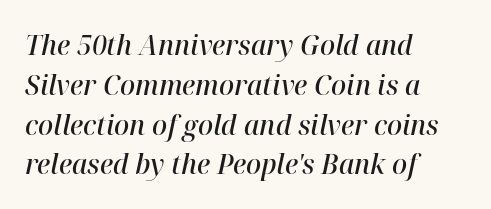
The face used here has a pronounced slope to its letters. Typesetter's note: demi weight, one step under bold. Notice how the passage keeps a crisp vertical edge on the left only. The baseline area is clear. Vertical spacing — default.
